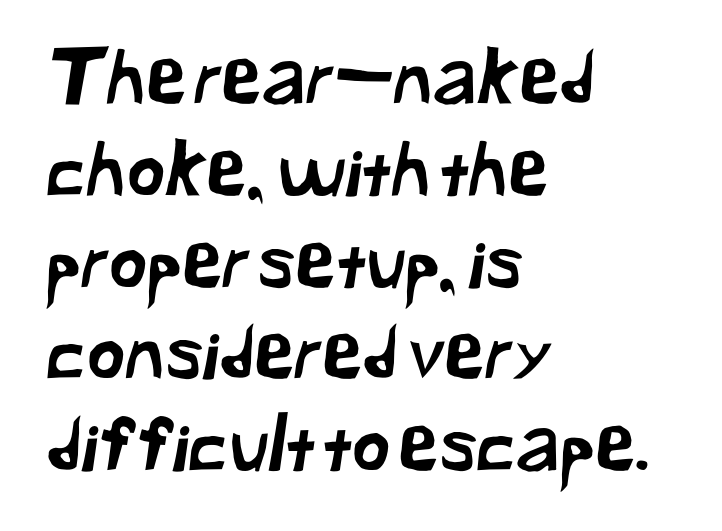
Q: Is the typeface a serif or a sans-serif typeface? A: Sans-serif.
Q: Is the text underlined? A: No.
Q: How is the paragraph aligned? A: Left-aligned.
Q: Is the spacing between letters normal or unusually wide? A: Normal.
Q: Width (condensed, normal, or wide)? A: Normal.
Q: Stroke contrast? A: Low.
Q: x-height? A: Medium.
Q: Monospaced? A: No.
